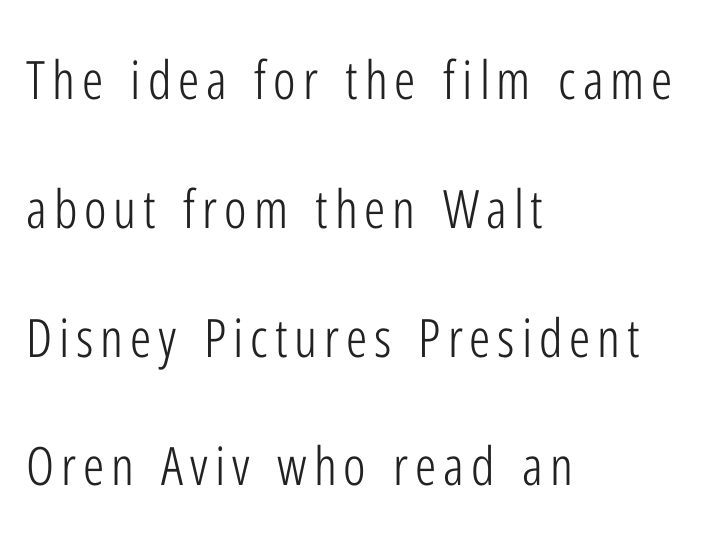
The image shows 53 px light, condensed sans-serif type, upright; set left-aligned, loose line spacing (2.43x), not underlined; low stroke contrast and a medium x-height.
